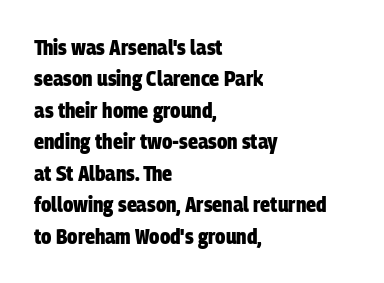
Thick stems and heavy bowls — unmistakably bold. Anything drawn beneath the words? Only blank space. There is no visible air inserted between adjacent glyphs. The rendering uses a moderate line-height, typical for paragraphs. The ragged edge is on the right, which tells us the setting is flush left.
